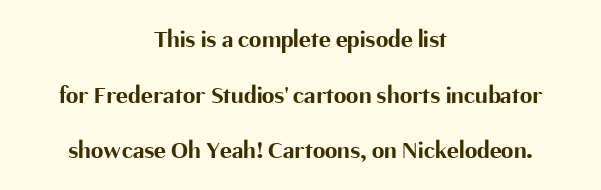
{"italic": "no", "bold": "yes", "underline": "no", "align": "center", "line_spacing": "loose", "line_spacing_ratio": 2.23, "letter_spacing": "normal", "letter_spacing_em": 0.0, "glyph_px": 25}
